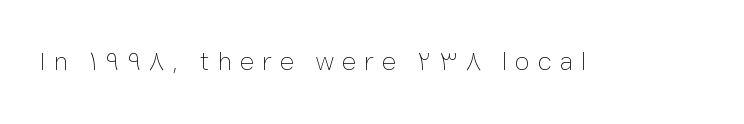
{"italic": "no", "bold": "no", "underline": "no", "letter_spacing": "wide", "letter_spacing_em": 0.29, "glyph_px": 27}
